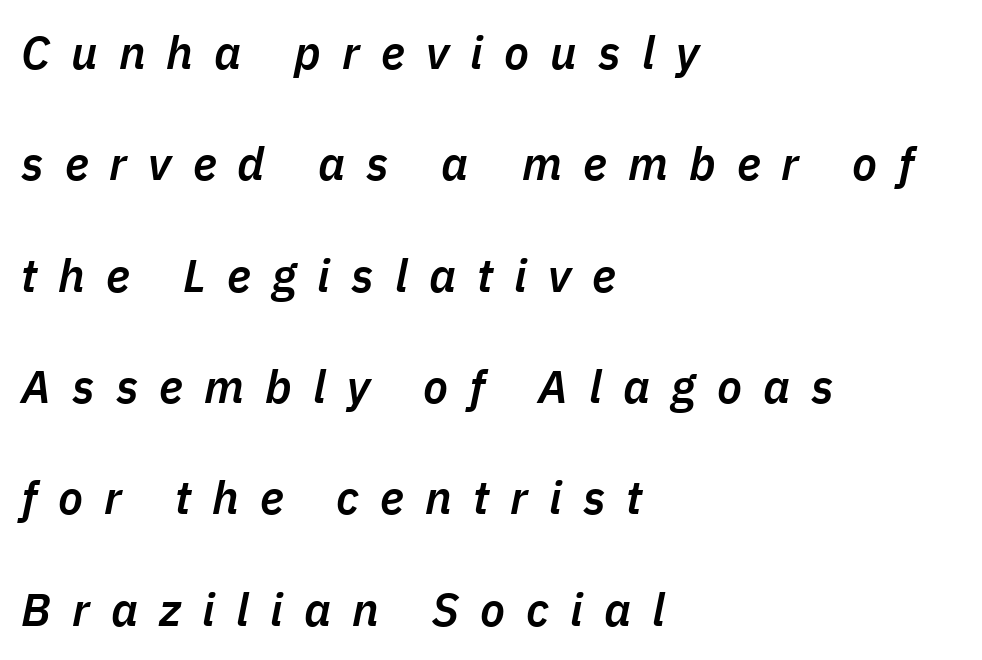
This rendering widens character spacing well past its baseline value. You could fit nearly another row in the gap between these rows. The face used here has a pronounced slope to its letters. Is this a fixed-width face? No — the glyphs have proportional, varying widths.
